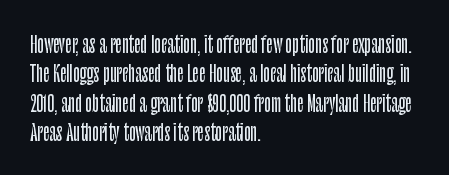
Q: Is the text italic (slanted)? A: No, it is upright.
Q: Is the text underlined? A: No.
Q: How is the paragraph aligned? A: Left-aligned.
Q: Is the spacing between letters normal or unusually wide? A: Normal.
Q: Is the spacing between lines tight, normal or loose? A: Normal.
